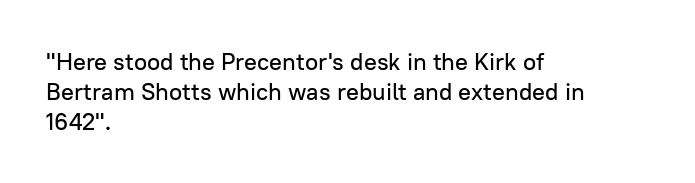
{"italic": "no", "underline": "no", "align": "left", "line_spacing_ratio": 1.24, "letter_spacing": "normal", "letter_spacing_em": 0.0, "glyph_px": 24}
